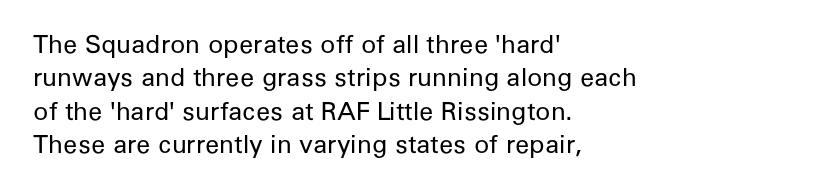
{"italic": "no", "bold": "no", "underline": "no", "align": "left", "line_spacing": "normal", "line_spacing_ratio": 1.34, "letter_spacing": "normal", "letter_spacing_em": 0.0, "glyph_px": 25}
